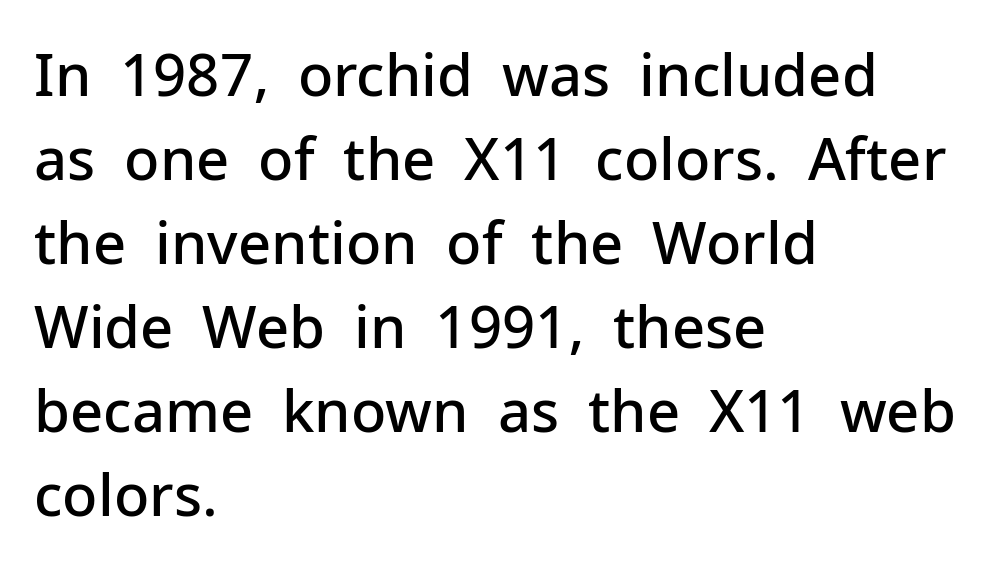
{"serif": "no", "italic": "no", "bold": "semi", "weight": "semibold", "width": "normal", "stroke_contrast": "low", "x_height": "medium", "monospaced": "no", "underline": "no", "align": "left", "line_spacing": "normal", "line_spacing_ratio": 1.45, "letter_spacing": "normal", "letter_spacing_em": 0.0, "glyph_px": 58}
